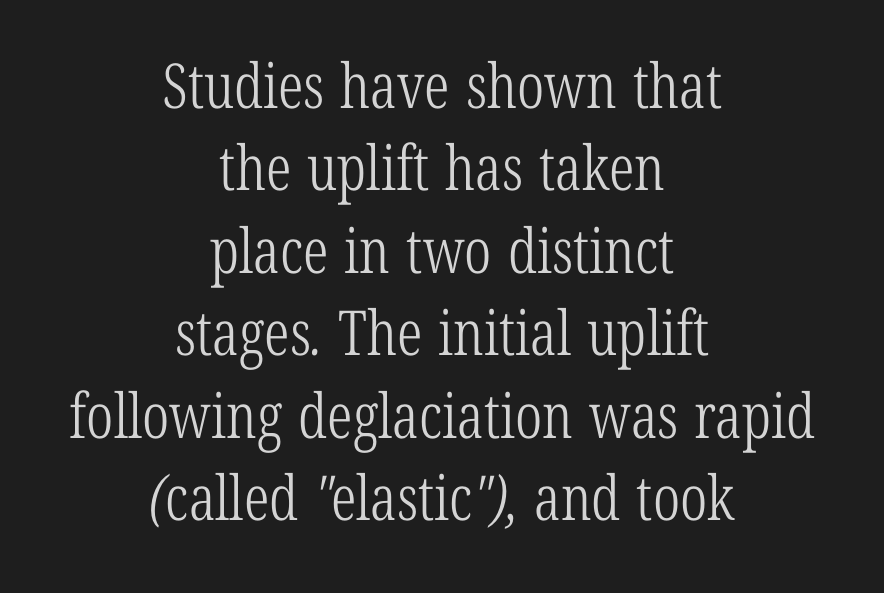
{"serif": "yes", "bold": "no", "weight": "light", "width": "condensed", "stroke_contrast": "low", "x_height": "medium", "monospaced": "no", "underline": "no", "align": "center", "line_spacing": "normal", "line_spacing_ratio": 1.33, "letter_spacing": "normal", "letter_spacing_em": 0.0, "glyph_px": 62}
